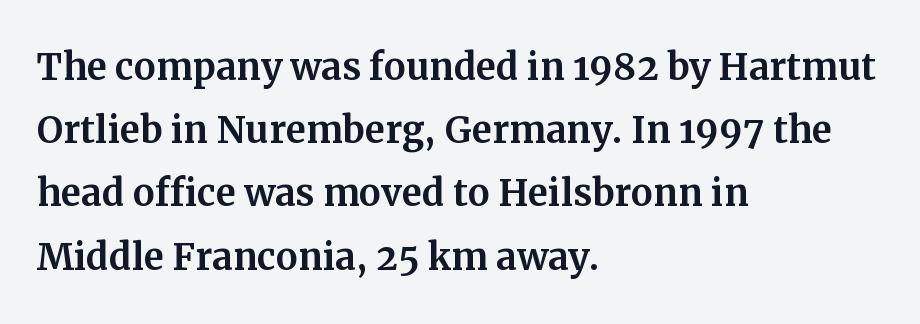
Q: Is the text italic (slanted)? A: No, it is upright.
Q: Is the typeface a serif or a sans-serif typeface? A: Serif.
Q: Is the text underlined? A: No.
Q: How is the paragraph aligned? A: Left-aligned.
Q: Is the spacing between letters normal or unusually wide? A: Normal.
Q: Is the spacing between lines tight, normal or loose? A: Normal.
Q: Width (condensed, normal, or wide)? A: Normal.
Q: Stroke contrast? A: Medium.
Q: x-height? A: Medium.
Q: Monospaced? A: No.
